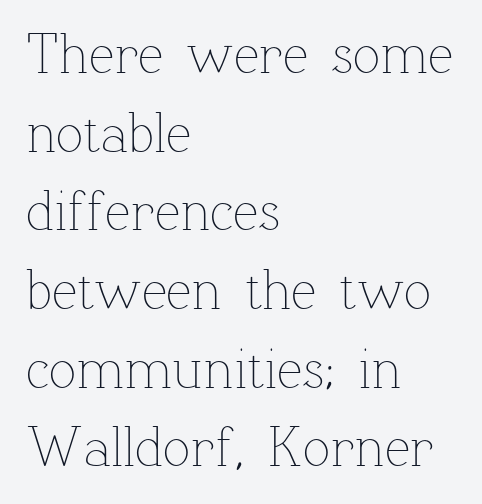
{"italic": "no", "bold": "no", "weight": "thin", "width": "normal", "stroke_contrast": "low", "x_height": "medium", "monospaced": "no", "underline": "no", "align": "left", "line_spacing": "normal", "line_spacing_ratio": 1.38, "letter_spacing": "normal", "letter_spacing_em": 0.0, "glyph_px": 57}
